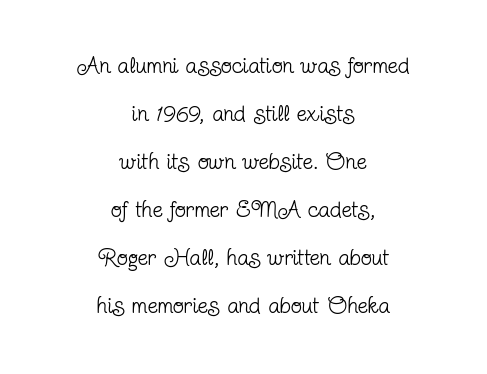
The image shows 23 px text type, upright; set centered, loose line spacing (2.09x), normal letter spacing, not underlined.
